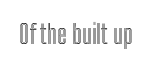
Q: Is the text italic (slanted)? A: No, it is upright.
Q: Is the text underlined? A: No.
Q: Is the spacing between letters normal or unusually wide? A: Normal.
